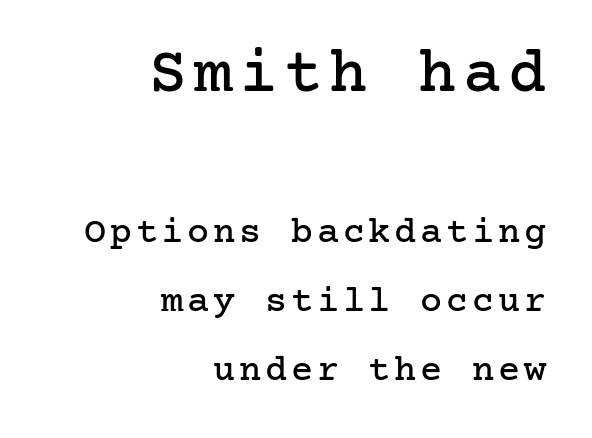
Q: Is the text italic (slanted)? A: No, it is upright.
Q: Is the typeface a serif or a sans-serif typeface? A: Serif.
Q: Is the text underlined? A: No.
Q: How is the paragraph aligned? A: Right-aligned.
Q: Which block of text is set in a larger size, the first (top) or the second (bottom)? A: The first (top) one.
Q: Width (condensed, normal, or wide)? A: Normal.
Q: Stroke contrast? A: Low.
Q: x-height? A: Medium.
